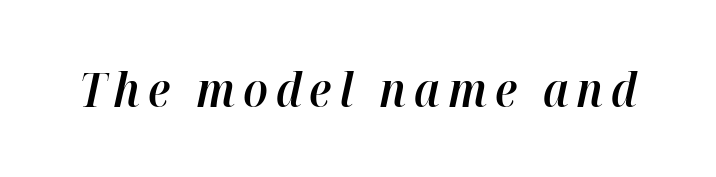
Q: Is the text bold? A: Semi-bold.
Q: Is the text italic (slanted)? A: Yes, it leans right by about 12 degrees.
Q: Is the text underlined? A: No.
Q: Width (condensed, normal, or wide)? A: Normal.
Q: Stroke contrast? A: High.
Q: x-height? A: Medium.
Q: Monospaced? A: No.
